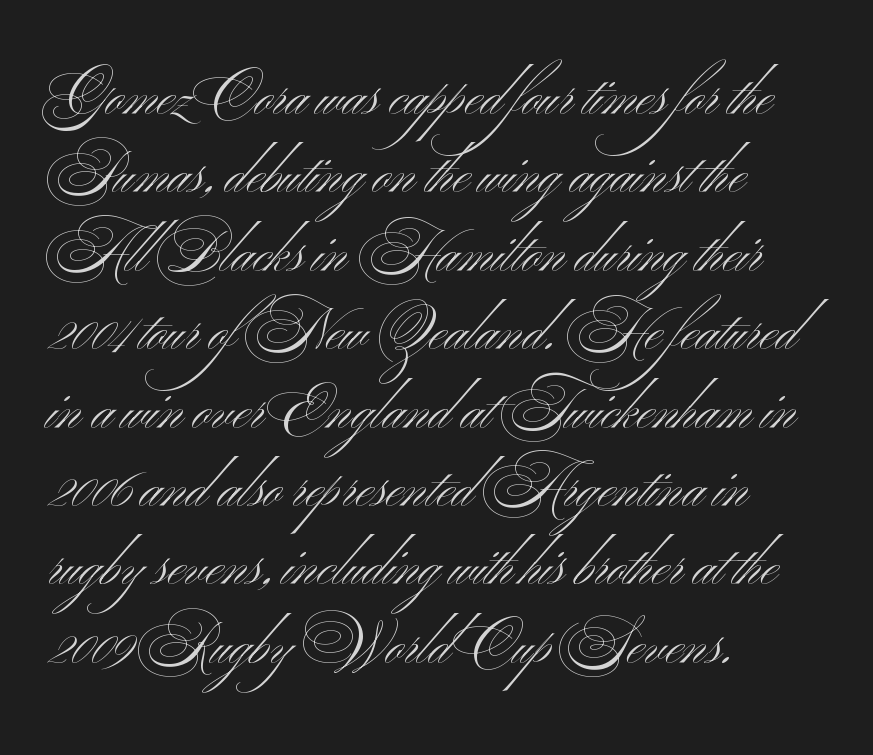
{"serif": "no", "bold": "no", "weight": "light", "width": "wide", "stroke_contrast": "medium", "x_height": "small", "monospaced": "no", "underline": "no", "align": "left", "line_spacing": "normal", "line_spacing_ratio": 1.4, "letter_spacing": "normal", "letter_spacing_em": 0.0, "glyph_px": 56}
